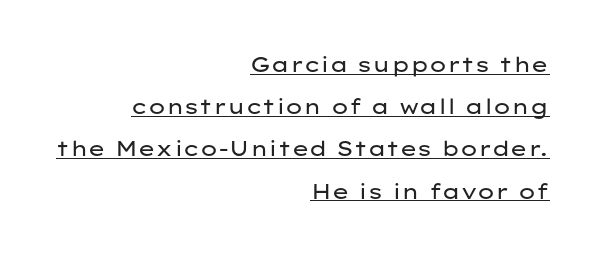
Q: Is the text bold? A: No.
Q: Is the text italic (slanted)? A: No, it is upright.
Q: Is the text underlined? A: Yes.
Q: How is the paragraph aligned? A: Right-aligned.
Q: Is the spacing between letters normal or unusually wide? A: Normal.
Q: Is the spacing between lines tight, normal or loose? A: Loose.
